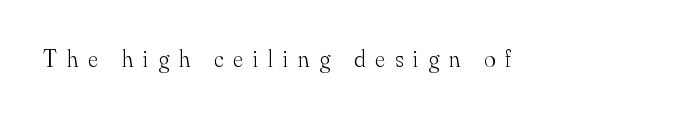
{"italic": "no", "bold": "no", "underline": "no", "letter_spacing": "wide", "letter_spacing_em": 0.41, "glyph_px": 24}
